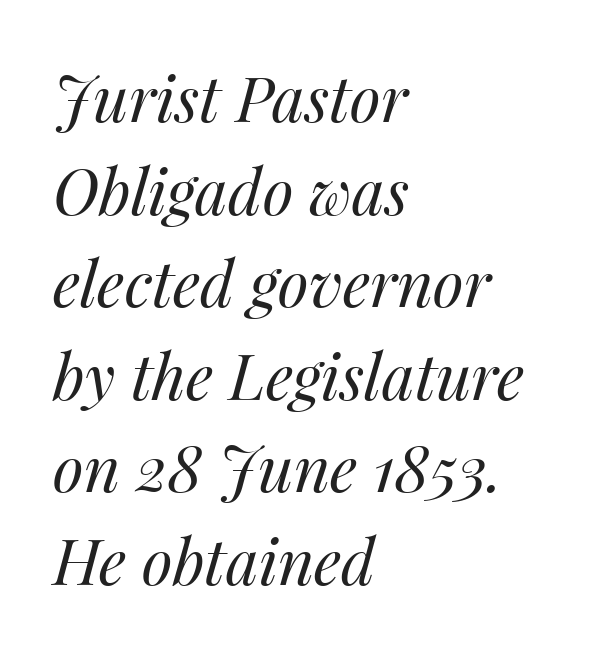
{"italic": "yes", "lean": "right", "slant_degrees": 14, "bold": "no", "weight": "regular", "width": "normal", "stroke_contrast": "medium", "x_height": "medium", "monospaced": "no", "underline": "no", "align": "left", "line_spacing": "normal", "line_spacing_ratio": 1.47, "letter_spacing": "normal", "letter_spacing_em": 0.0, "glyph_px": 63}
